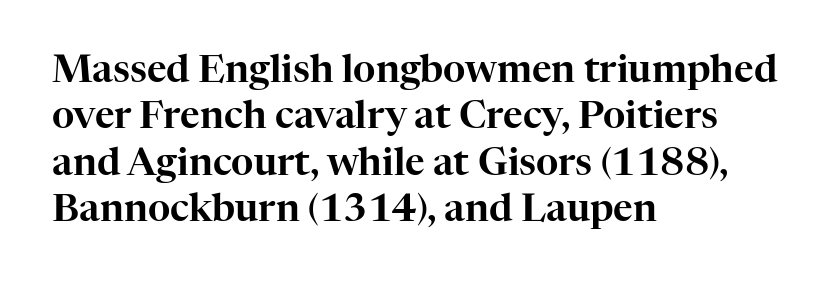
The image shows 38 px serif type, upright; set left-aligned, line spacing 1.22x, normal letter spacing, not underlined; high stroke contrast and a medium x-height.
